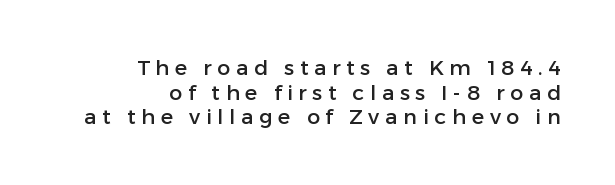
Q: Is the text italic (slanted)? A: No, it is upright.
Q: Is the text underlined? A: No.
Q: How is the paragraph aligned? A: Right-aligned.
Q: Is the spacing between letters normal or unusually wide? A: Unusually wide.
